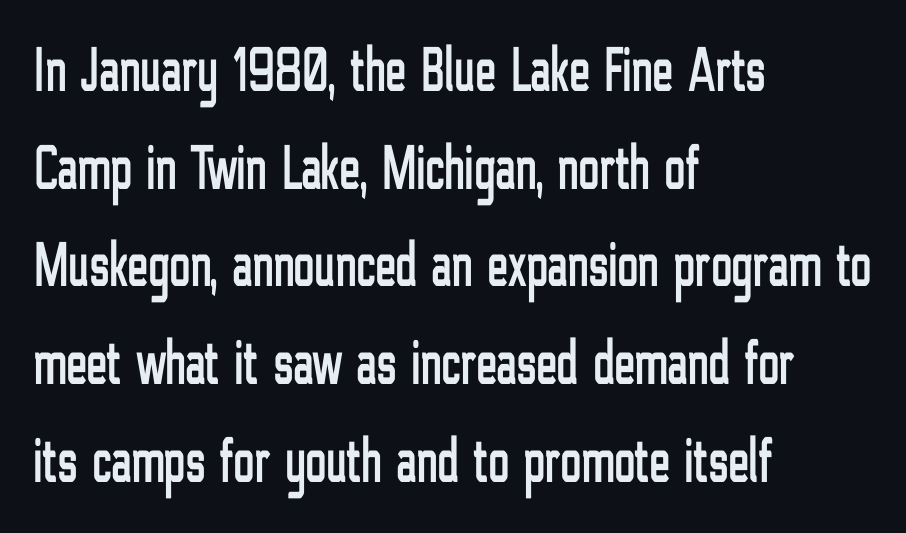
These lines sit exactly where default settings would place them. Short note: letters normally spaced. This sample has the flowing, uneven cadence of proportional lettering. The lines are quadded left.
